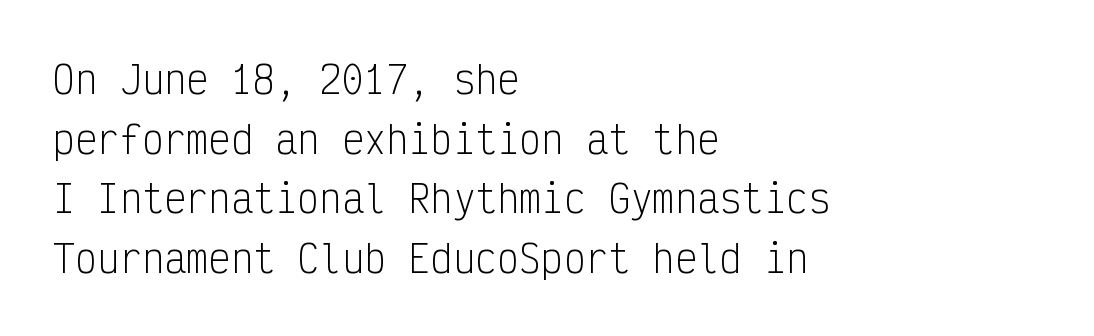
Short and long lines alike share a common starting point at left. Note the uniform advance width — an 'i' takes as much space as an 'm'. A typesetter would call this leading conventional body-copy spacing. The rendering shows plain stroke endings on the letterforms — a sans-serif design.
